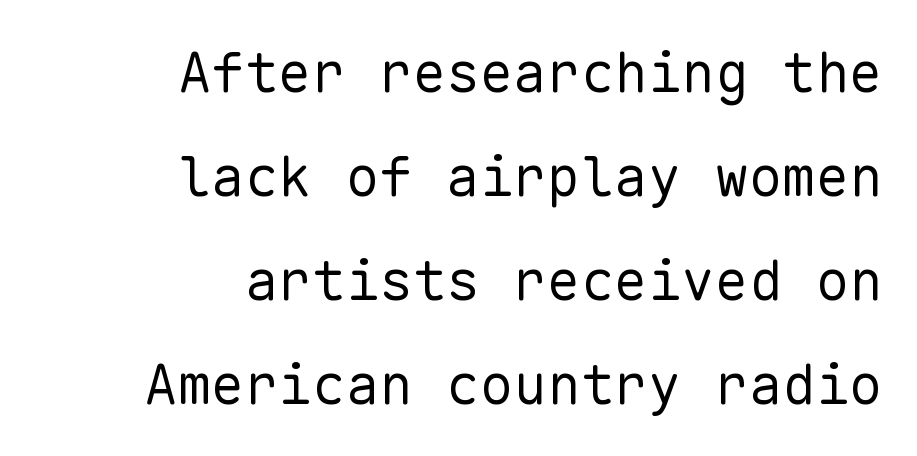
Q: Is the text bold? A: No.
Q: Is the text italic (slanted)? A: No, it is upright.
Q: Is the typeface a serif or a sans-serif typeface? A: Sans-serif.
Q: Is the text underlined? A: No.
Q: How is the paragraph aligned? A: Right-aligned.
Q: Is the spacing between letters normal or unusually wide? A: Normal.
Q: Width (condensed, normal, or wide)? A: Normal.
Q: Stroke contrast? A: Low.
Q: x-height? A: Medium.
Q: Monospaced? A: Yes.
